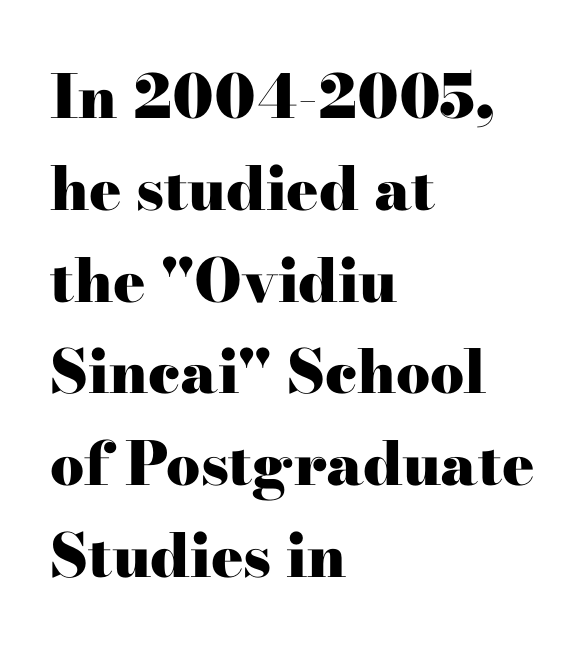
{"serif": "yes", "italic": "no", "bold": "yes", "weight": "heavy", "width": "wide", "stroke_contrast": "high", "x_height": "small", "monospaced": "no", "underline": "no", "align": "left", "line_spacing": "normal", "line_spacing_ratio": 1.53, "letter_spacing": "normal", "letter_spacing_em": 0.0, "glyph_px": 60}
